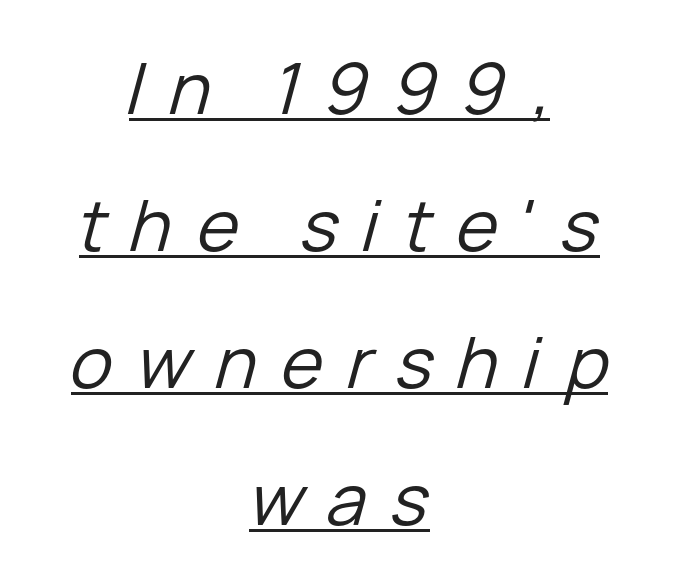
The image shows 71 px regular-weight type, italic (leaning right); set centered, loose line spacing (1.93x), unusually wide letter spacing (+0.34 em), underlined; low stroke contrast and a medium x-height.
